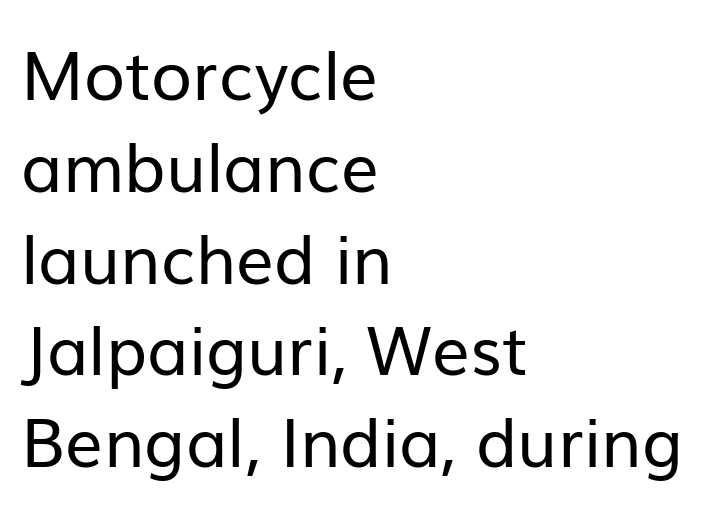
{"serif": "no", "italic": "no", "bold": "no", "weight": "regular", "width": "normal", "stroke_contrast": "low", "x_height": "medium", "monospaced": "no", "underline": "no", "align": "left", "line_spacing": "normal", "line_spacing_ratio": 1.37, "letter_spacing": "normal", "letter_spacing_em": 0.0, "glyph_px": 67}
